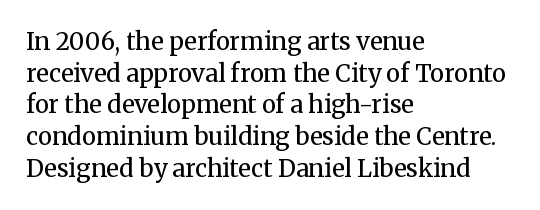
Leftover space on each line is placed entirely after the last word. The typesetting does not lean heavy: it is not bold. Honestly, the letter spacing is just normal — you wouldn't notice it. Underline: absent. If you drew a line through each stem, it would be perfectly vertical.
